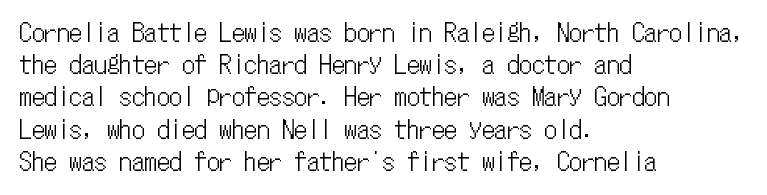
No italicization has been applied; the sample stays upright. This sample uses plain, unmodified letter spacing. Decoration check: the copy has no underline. The typesetter chose a ragged-right arrangement here. Interline gaps are of average width in this sample.
